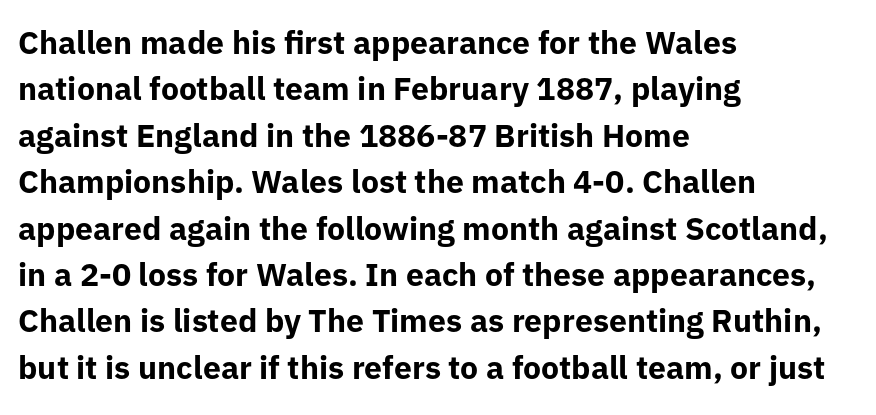
{"serif": "no", "italic": "no", "bold": "yes", "weight": "bold", "width": "normal", "stroke_contrast": "low", "x_height": "medium", "monospaced": "no", "underline": "no", "align": "left", "line_spacing": "normal", "line_spacing_ratio": 1.45, "letter_spacing": "normal", "letter_spacing_em": 0.0, "glyph_px": 32}
